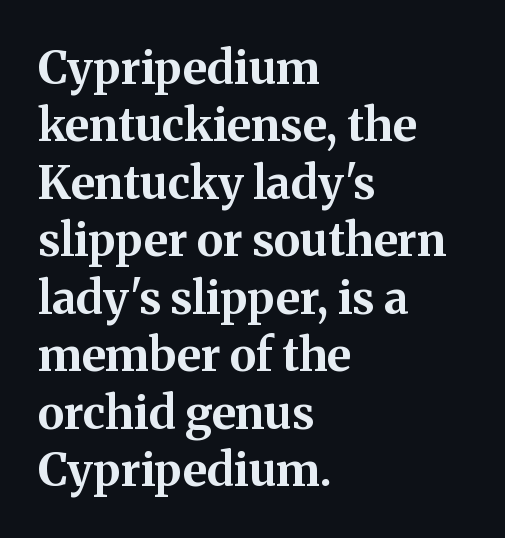
Reading down the block, your eye returns to a fixed left position each line. Plain, unruled lines of type. Stroke terminals: seriffed. The passage shown is typed in a proportional face where columns would drift. Summary of vertical rhythm: regular, with standard interline spacing. Nobody touched the tracking dial on this one.
